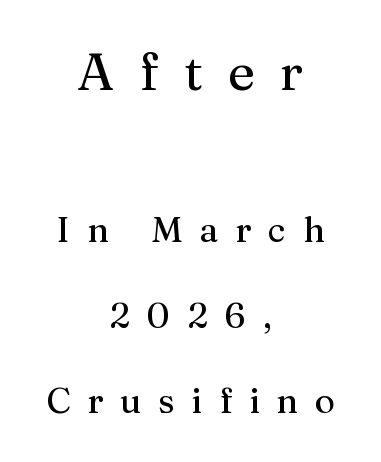
{"serif": "yes", "italic": "no", "width": "normal", "stroke_contrast": "medium", "x_height": "medium", "monospaced": "no", "underline": "no", "align": "center", "line_spacing": "loose", "line_spacing_ratio": 2.44, "letter_spacing": "wide", "letter_spacing_em": 0.49, "larger_block": "first", "size_ratio": 1.49, "glyph_px": 52}
